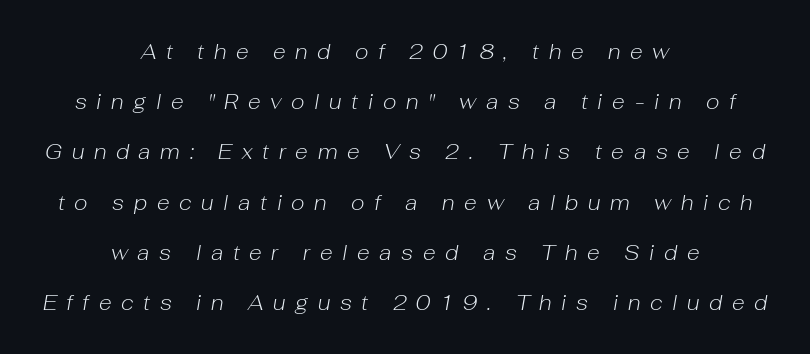
Nothing heavy about these letters — not bold at all. Observe the wide spacing: letters keep a clear distance from each other. Anything drawn beneath the words? Only blank space. The text carries the slant typical of an italic or oblique font. Line starts and ends both wander, symmetrically.
